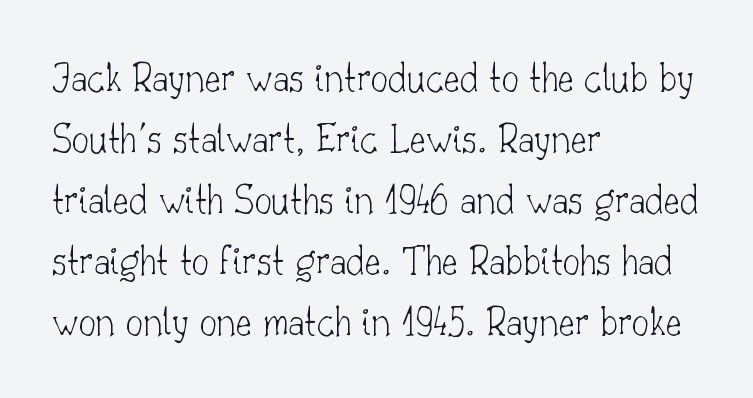
Q: Is the text bold? A: No.
Q: Is the text italic (slanted)? A: No, it is upright.
Q: Is the typeface a serif or a sans-serif typeface? A: Serif.
Q: Is the text underlined? A: No.
Q: How is the paragraph aligned? A: Left-aligned.
Q: Is the spacing between letters normal or unusually wide? A: Normal.
Q: Is the spacing between lines tight, normal or loose? A: Normal.
Q: Width (condensed, normal, or wide)? A: Normal.
Q: Stroke contrast? A: Low.
Q: x-height? A: Small.
Q: Monospaced? A: No.
